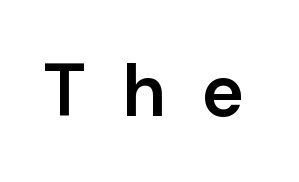
Weight check: semibold — heavier than regular, not quite bold. What kind of face is this? One without serifs — a sans. Short note: letters widely spaced. Honestly, there is no underline to notice here at all. Tall strokes in this sample are plumb rather than angled.
